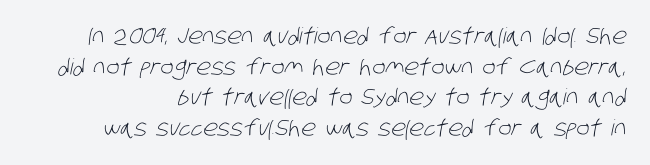
Q: Is the text bold? A: No.
Q: Is the text underlined? A: No.
Q: Is the spacing between letters normal or unusually wide? A: Normal.
Q: Is the spacing between lines tight, normal or loose? A: Normal.
